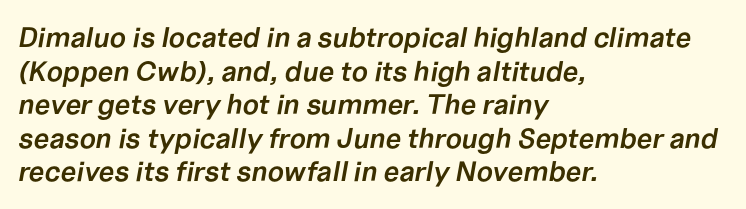
Unmarked baselines from the first word to the last. These lines are set flush left with a ragged right edge. The glyphs look as if they've been sheared to an angle. Firm but not heavy-handed strokes: this text is semibold. Here the glyphs are tracked normally, forming tight word shapes. A typesetter would call this proportional, since set widths differ per character.
